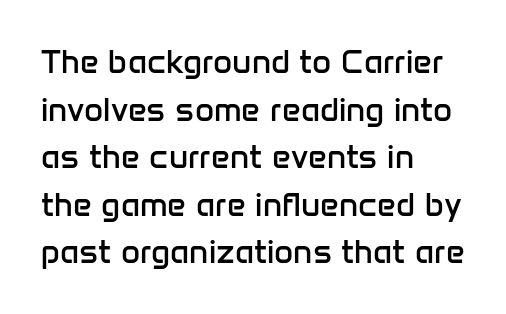
Examine the stroke ends and you'll find no serifs. You could call the tracking neutral — neither tight nor loose. Looks like regular typesetting: each glyph gets only the width it needs. The strokes carry an ordinary text weight at most. The lettering holds an erect, upright posture throughout. In terms of leading, this rendering sits right in the middle.
